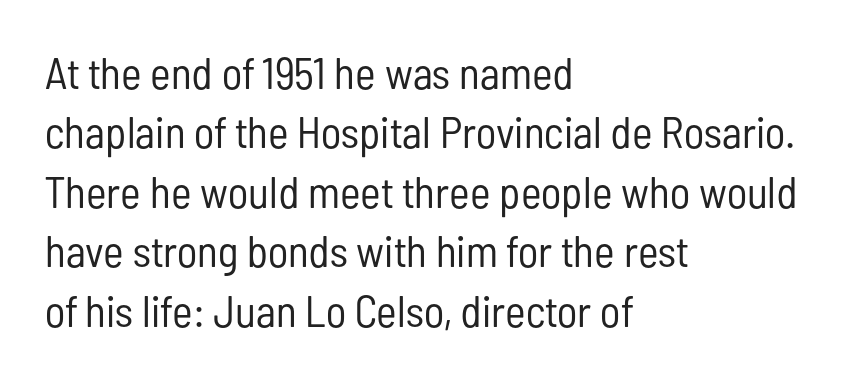
A light-to-regular cut is what we see here. Here the designer chose a conventional face with non-uniform glyph widths. The paragraph has a hard left edge and a soft right edge. You could call the tracking neutral — neither tight nor loose. Underline: absent.
